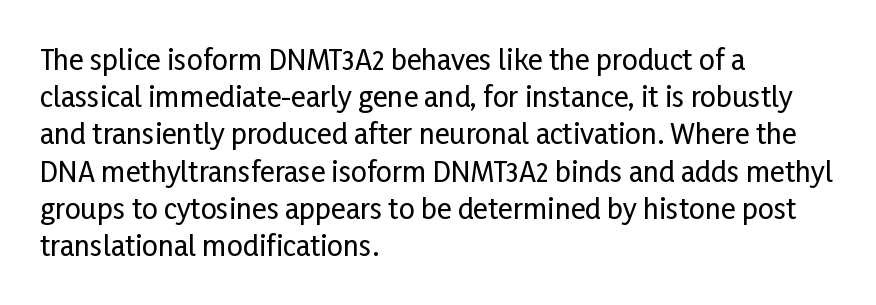
{"serif": "no", "italic": "no", "width": "condensed", "stroke_contrast": "low", "x_height": "medium", "monospaced": "no", "underline": "no", "align": "left", "line_spacing": "normal", "line_spacing_ratio": 1.33, "letter_spacing": "normal", "letter_spacing_em": 0.0, "glyph_px": 28}
